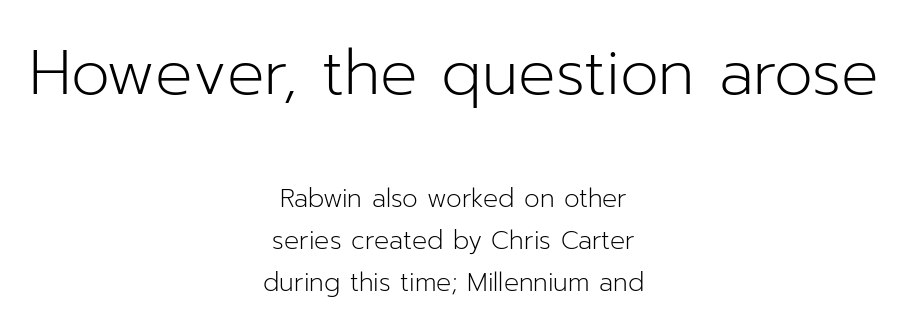
The image shows 62 px light sans-serif type, upright; set centered, normal line spacing (1.67x), normal letter spacing, not underlined; the first (top) block is 2.48x larger; low stroke contrast and a medium x-height.
